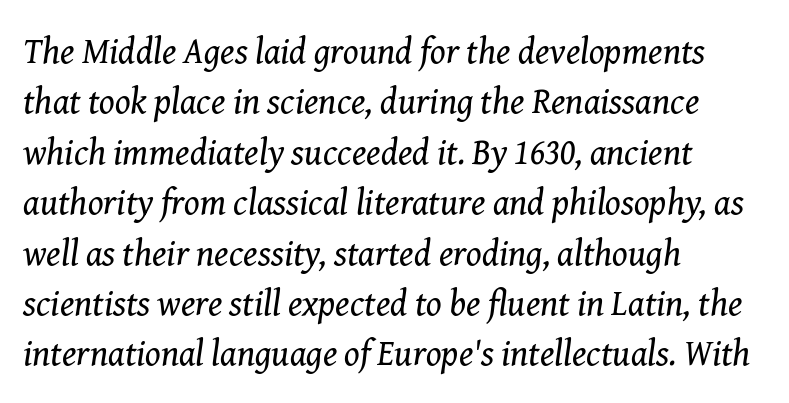
Q: Is the text bold? A: No.
Q: Is the text italic (slanted)? A: Yes, it leans right by about 8 degrees.
Q: Is the typeface a serif or a sans-serif typeface? A: Serif.
Q: Is the text underlined? A: No.
Q: How is the paragraph aligned? A: Left-aligned.
Q: Is the spacing between letters normal or unusually wide? A: Normal.
Q: Is the spacing between lines tight, normal or loose? A: Normal.
Q: Width (condensed, normal, or wide)? A: Normal.
Q: Stroke contrast? A: Medium.
Q: x-height? A: Medium.
Q: Monospaced? A: No.
